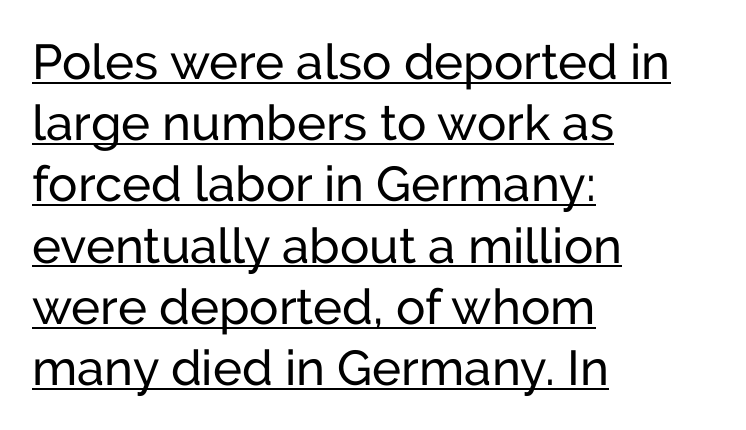
The image shows 49 px sans-serif type, upright; set left-aligned, normal line spacing (1.25x), normal letter spacing, underlined; low stroke contrast and a medium x-height.
